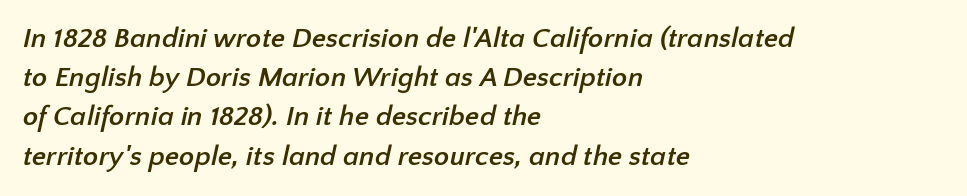
Q: Is the text bold? A: Yes.
Q: Is the typeface a serif or a sans-serif typeface? A: Sans-serif.
Q: Is the text underlined? A: No.
Q: How is the paragraph aligned? A: Left-aligned.
Q: Is the spacing between letters normal or unusually wide? A: Normal.
Q: Is the spacing between lines tight, normal or loose? A: Normal.
Q: Width (condensed, normal, or wide)? A: Normal.
Q: Stroke contrast? A: Low.
Q: x-height? A: Medium.
Q: Monospaced? A: No.
